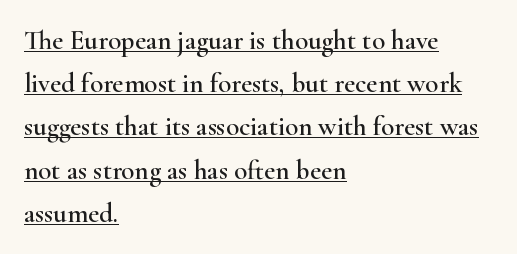
Q: Is the text italic (slanted)? A: No, it is upright.
Q: Is the text underlined? A: Yes.
Q: How is the paragraph aligned? A: Left-aligned.
Q: Is the spacing between letters normal or unusually wide? A: Normal.
Q: Is the spacing between lines tight, normal or loose? A: Normal.
